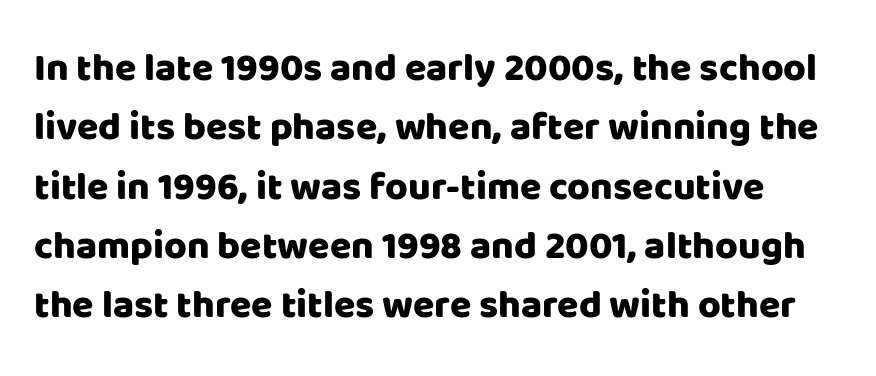
{"serif": "no", "italic": "no", "width": "normal", "stroke_contrast": "low", "x_height": "large", "monospaced": "no", "underline": "no", "line_spacing": "normal", "line_spacing_ratio": 1.52, "letter_spacing": "normal", "letter_spacing_em": 0.0, "glyph_px": 39}
